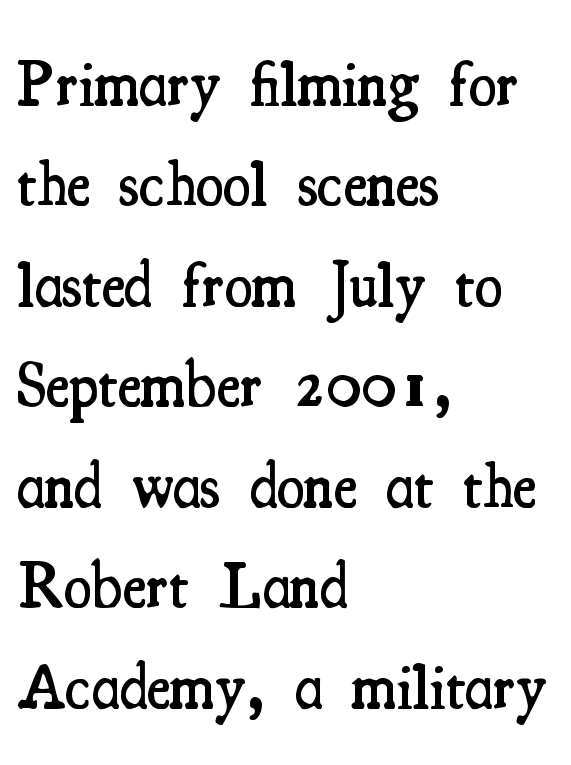
{"serif": "yes", "italic": "no", "bold": "semi", "weight": "semibold", "width": "condensed", "stroke_contrast": "medium", "x_height": "small", "monospaced": "no", "underline": "no", "align": "left", "line_spacing": "normal", "line_spacing_ratio": 1.57, "letter_spacing": "normal", "letter_spacing_em": 0.0, "glyph_px": 64}
